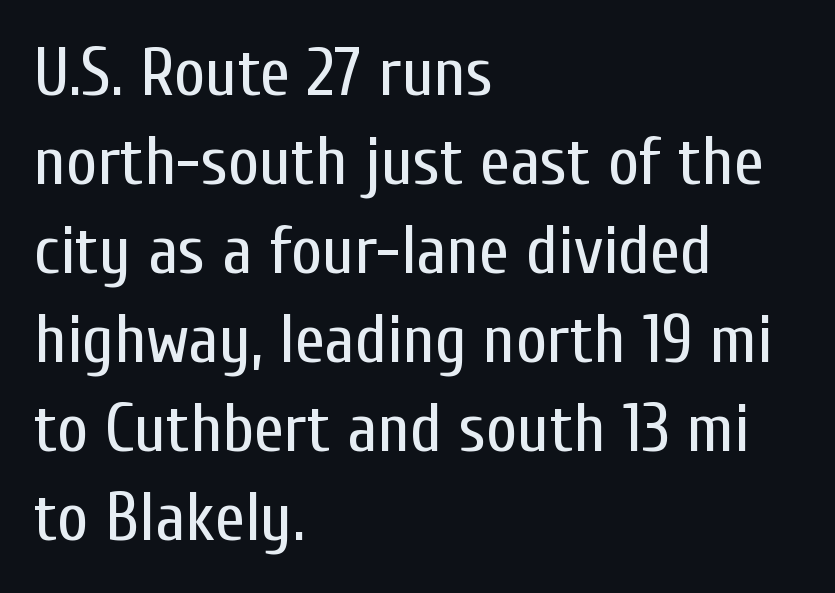
The image shows 68 px regular-weight, condensed sans-serif type, upright; set left-aligned, normal line spacing (1.31x), normal letter spacing, not underlined; low stroke contrast and a medium x-height.
